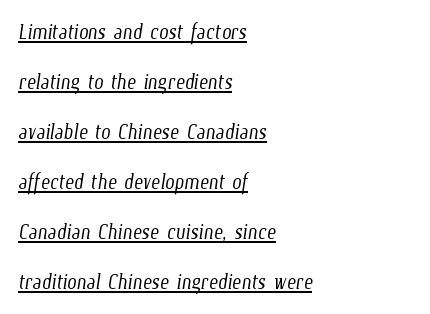
Q: Is the text bold? A: No.
Q: Is the text underlined? A: Yes.
Q: How is the paragraph aligned? A: Left-aligned.
Q: Is the spacing between letters normal or unusually wide? A: Normal.
